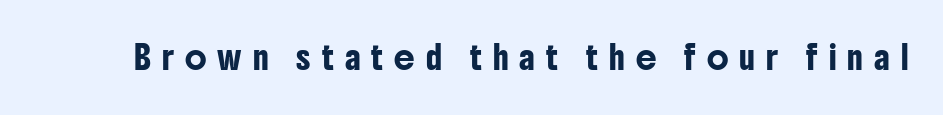
{"italic": "no", "underline": "no", "letter_spacing": "wide", "letter_spacing_em": 0.48, "glyph_px": 23}
